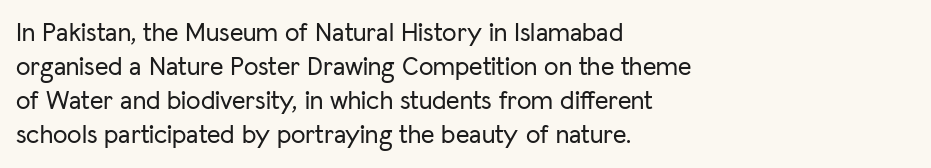
The image shows 26 px text type, upright; set left-aligned, normal line spacing (1.31x), normal letter spacing, not underlined.
